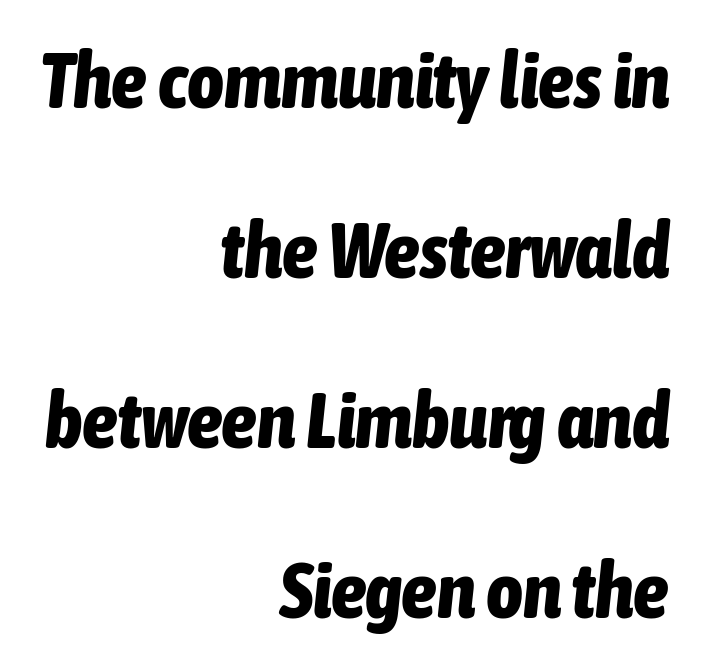
Heavy, bold letterforms. Here the glyphs are tracked normally, forming tight word shapes. The rag falls on the left side of this text block. Unmarked baselines from the first word to the last. Is there much room between lines? Yes — plenty of vertical air separates them. You can tell it's italic because the verticals aren't actually vertical.
